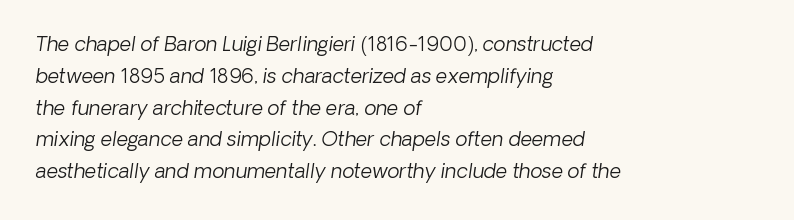
The passage shown leans; its letterforms are oblique. The baseline area is clear. The lines sit at an ordinary, default distance from one another. Vertical stems look standard width or narrower in stroke. If you drew a ruler down the left edge, every line would touch it.
